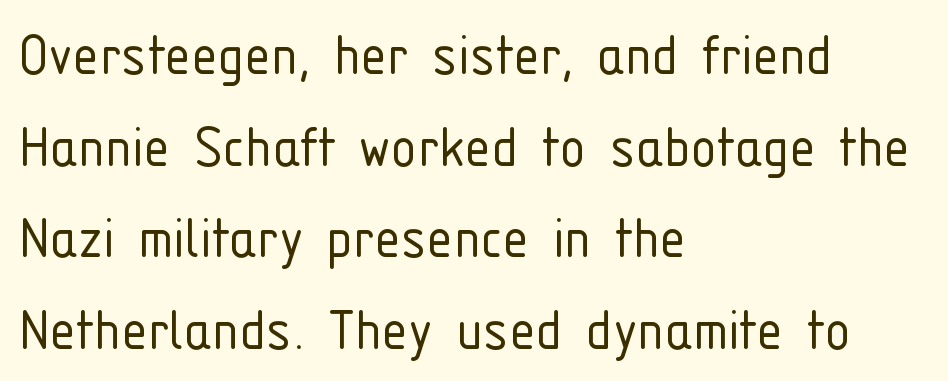
The image shows 66 px light, condensed sans-serif type, upright; set left-aligned, normal line spacing (1.39x), normal letter spacing, not underlined; low stroke contrast and a medium x-height.
